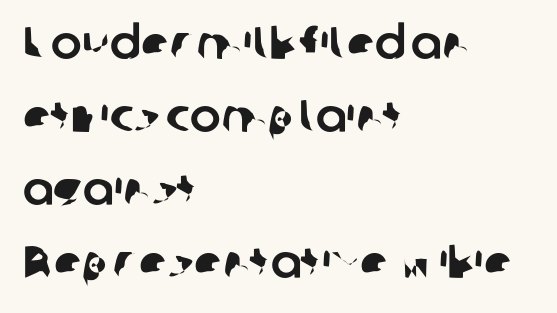
Do the characters align in a grid? No, the font is proportional. Letterform terminals end flat and unadorned throughout the passage. The passage shown stacks its lines at a standard gap. A typesetter would call this zero additional tracking. Unmarked baselines from the first word to the last.
